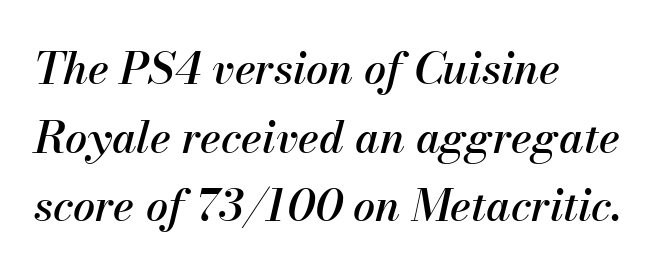
Q: Is the text italic (slanted)? A: Yes, it leans right by about 13 degrees.
Q: Is the text underlined? A: No.
Q: How is the paragraph aligned? A: Left-aligned.
Q: Is the spacing between letters normal or unusually wide? A: Normal.
Q: Is the spacing between lines tight, normal or loose? A: Normal.
Q: Width (condensed, normal, or wide)? A: Normal.
Q: Stroke contrast? A: Medium.
Q: x-height? A: Small.
Q: Monospaced? A: No.
